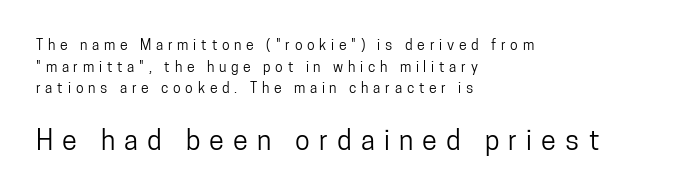
Note: smaller setting up top, larger setting below. Unlike italic type, these characters show no tilt at all. The space directly below the letters is spotless. Caption: multi-line text, flush left, ragged right. The leading is moderate, giving the passage an even texture.
